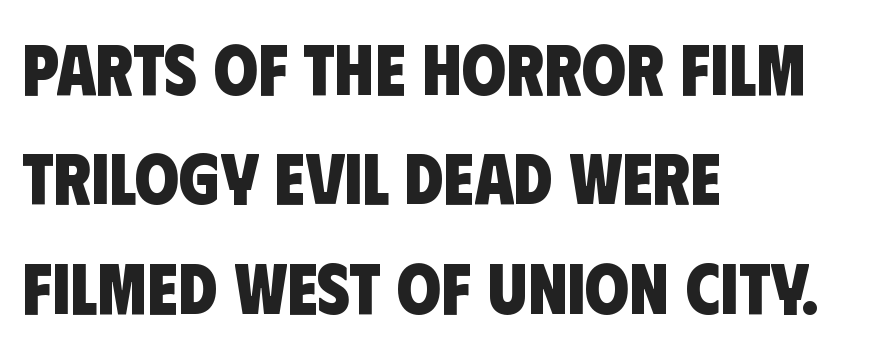
Q: Is the text bold? A: Yes.
Q: Is the typeface a serif or a sans-serif typeface? A: Sans-serif.
Q: Is the text underlined? A: No.
Q: How is the paragraph aligned? A: Left-aligned.
Q: Is the spacing between letters normal or unusually wide? A: Normal.
Q: Is the spacing between lines tight, normal or loose? A: Normal.
Q: Width (condensed, normal, or wide)? A: Condensed.
Q: Stroke contrast? A: Low.
Q: x-height? A: Large.
Q: Monospaced? A: No.
